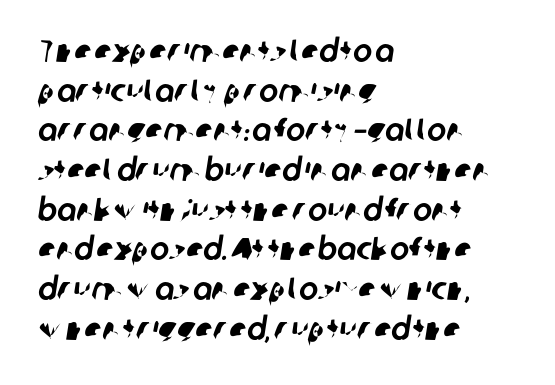
Caption: standard tracking, unaltered. Each letter keeps its own natural width here, so spacing adapts to shape. The paragraph has a hard left edge and a soft right edge. The passage shown is typeset with a sans-serif family. No word sits above an underline.
